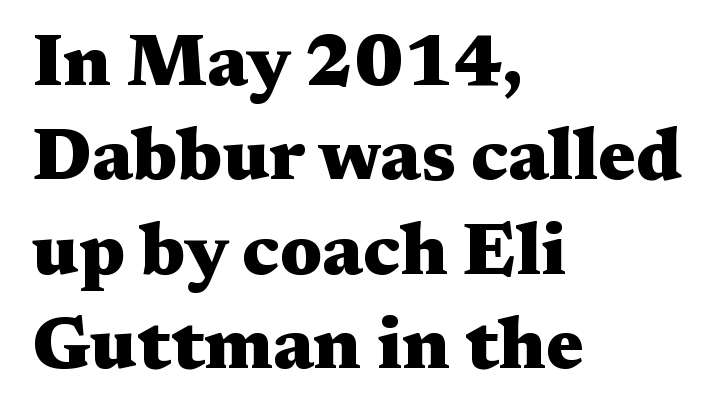
Inter-character spacing is left at the font's built-in metrics. Is the type bold? Yes — the strokes are clearly thick and heavy. How would I describe the line gaps? Plain and ordinary. It's the straight-up-and-down kind of type.
